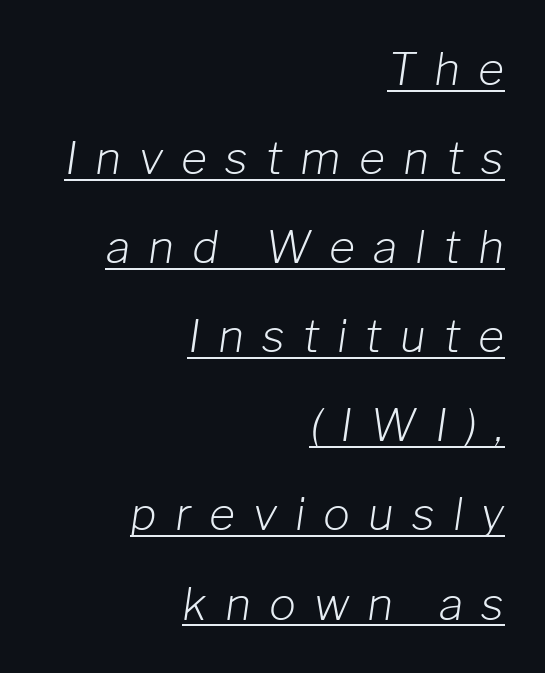
Q: Is the text bold? A: No.
Q: Is the text italic (slanted)? A: Yes, it leans right by about 8 degrees.
Q: Is the text underlined? A: Yes.
Q: How is the paragraph aligned? A: Right-aligned.
Q: Is the spacing between letters normal or unusually wide? A: Unusually wide.
Q: Is the spacing between lines tight, normal or loose? A: Loose.
Q: Width (condensed, normal, or wide)? A: Normal.
Q: Stroke contrast? A: Low.
Q: x-height? A: Medium.
Q: Monospaced? A: No.
